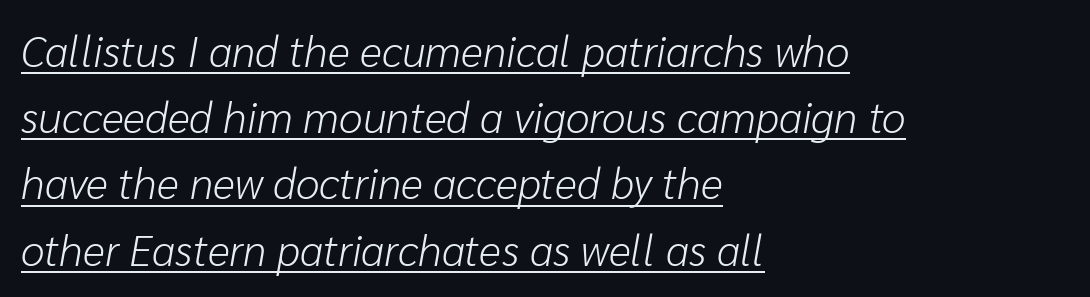
You could not count columns in this text — the font is proportionally spaced. Here the glyphs are tracked normally, forming tight word shapes. The paragraph has a hard left edge and a soft right edge. The face looks like a standard text weight, possibly lighter.
